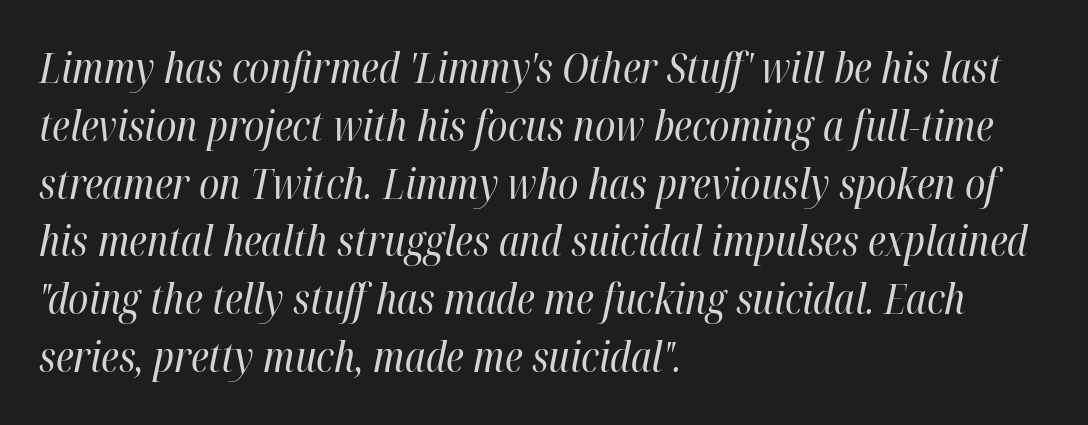
The image shows 41 px regular-weight, condensed type, italic (leaning right); set left-aligned, normal line spacing (1.41x), normal letter spacing, not underlined; high stroke contrast and a medium x-height.
